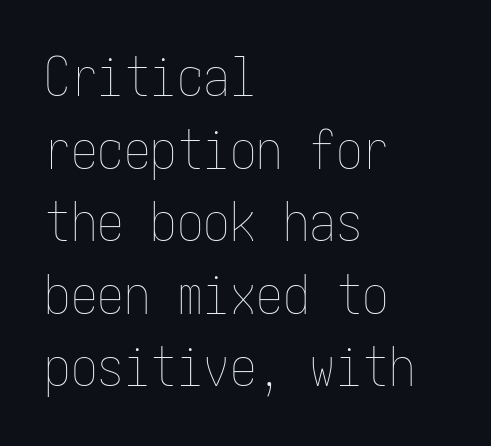
Words appear dense and cohesive because spacing is normal. Ordinary non-slanted type is in use. The leading is moderate, giving the passage an even texture. Notice how the passage keeps a crisp vertical edge on the left only.
